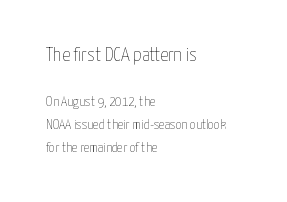
{"italic": "no", "bold": "no", "underline": "no", "align": "left", "line_spacing": "normal", "line_spacing_ratio": 1.65, "letter_spacing": "normal", "letter_spacing_em": 0.0, "larger_block": "first", "size_ratio": 1.43, "glyph_px": 20}
